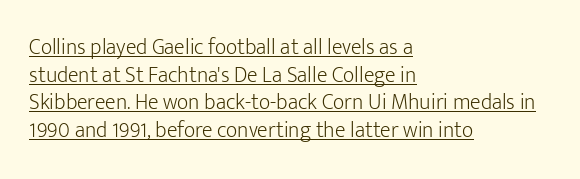
The image shows 22 px text type, upright; set left-aligned, normal line spacing (1.26x), normal letter spacing, underlined.
